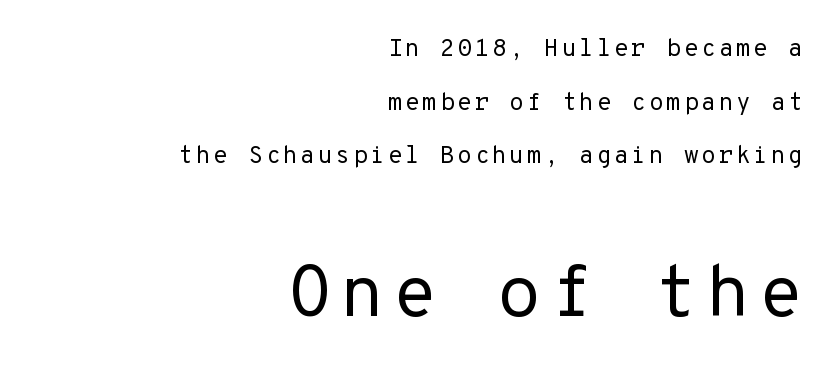
{"serif": "no", "italic": "no", "bold": "no", "weight": "regular", "width": "normal", "stroke_contrast": "low", "x_height": "medium", "monospaced": "yes", "underline": "no", "align": "right", "line_spacing": "loose", "line_spacing_ratio": 2.23, "larger_block": "second", "size_ratio": 3.0, "glyph_px": 72}
